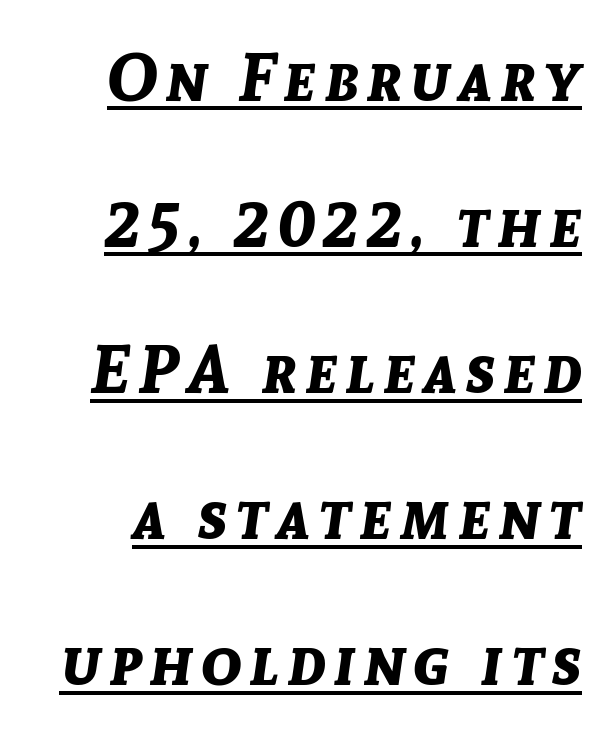
{"italic": "yes", "lean": "right", "slant_degrees": 8, "bold": "yes", "weight": "bold", "width": "normal", "stroke_contrast": "low", "x_height": "medium", "monospaced": "no", "underline": "yes", "line_spacing": "loose", "line_spacing_ratio": 2.18, "glyph_px": 67}
